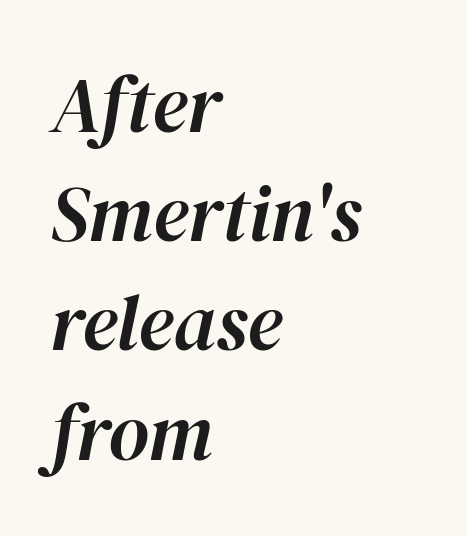
The image shows 78 px text type, italic (leaning right); set left-aligned, normal line spacing (1.4x), normal letter spacing, not underlined; high stroke contrast and a medium x-height.
